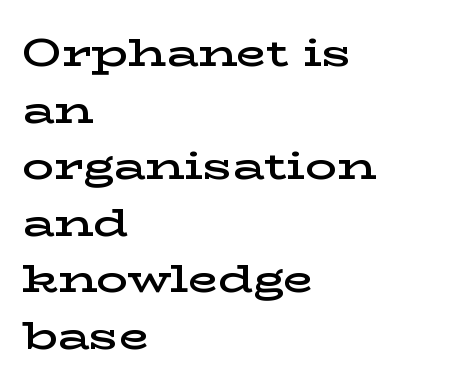
Q: Is the text bold? A: Semi-bold.
Q: Is the text italic (slanted)? A: No, it is upright.
Q: Is the typeface a serif or a sans-serif typeface? A: Serif.
Q: Is the text underlined? A: No.
Q: How is the paragraph aligned? A: Left-aligned.
Q: Is the spacing between letters normal or unusually wide? A: Normal.
Q: Is the spacing between lines tight, normal or loose? A: Normal.
Q: Width (condensed, normal, or wide)? A: Wide.
Q: Stroke contrast? A: Low.
Q: x-height? A: Medium.
Q: Monospaced? A: No.
